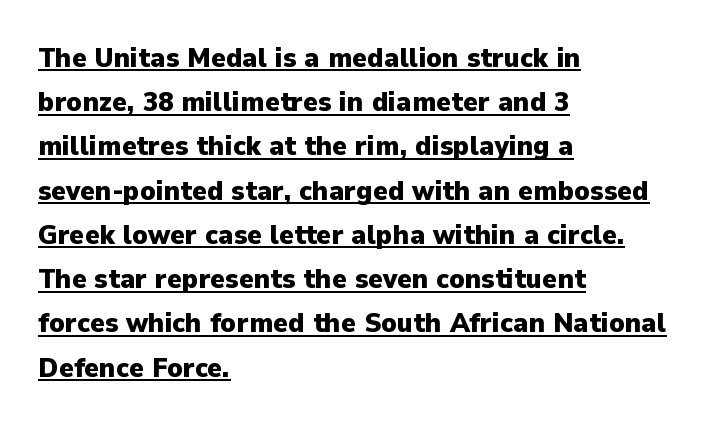
{"serif": "no", "italic": "no", "bold": "yes", "weight": "heavy", "width": "normal", "stroke_contrast": "low", "x_height": "medium", "monospaced": "no", "underline": "yes", "align": "left", "line_spacing": "normal", "line_spacing_ratio": 1.58, "letter_spacing": "normal", "letter_spacing_em": 0.0, "glyph_px": 28}
